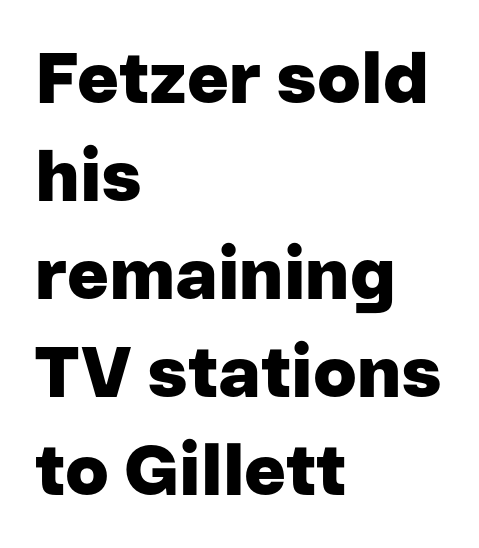
{"serif": "no", "italic": "no", "bold": "yes", "weight": "heavy", "width": "normal", "stroke_contrast": "low", "x_height": "medium", "monospaced": "no", "underline": "no", "align": "left", "line_spacing": "normal", "line_spacing_ratio": 1.38, "letter_spacing": "normal", "letter_spacing_em": 0.0, "glyph_px": 71}
